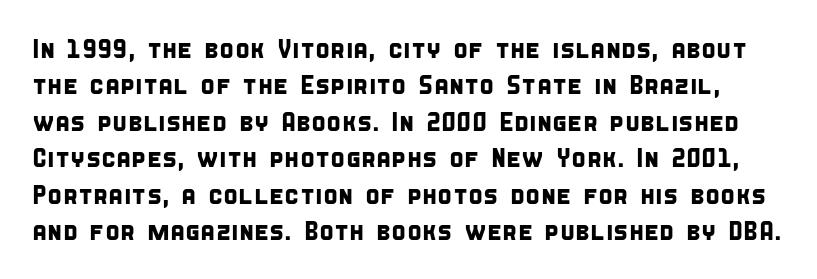
The image shows 27 px text type; set normal line spacing (1.35x), normal letter spacing, not underlined.
